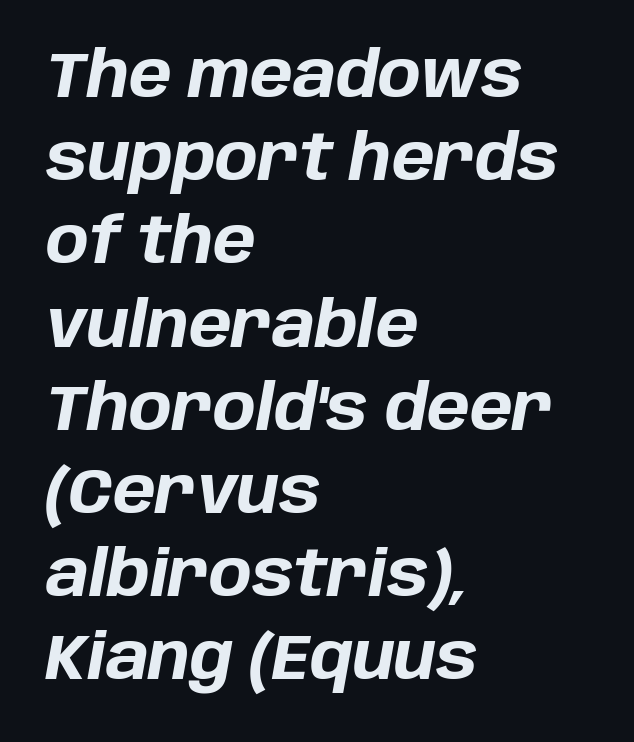
The image shows 64 px bold type, italic (leaning right); set left-aligned, normal line spacing (1.3x), normal letter spacing, not underlined; low stroke contrast and a large x-height.
